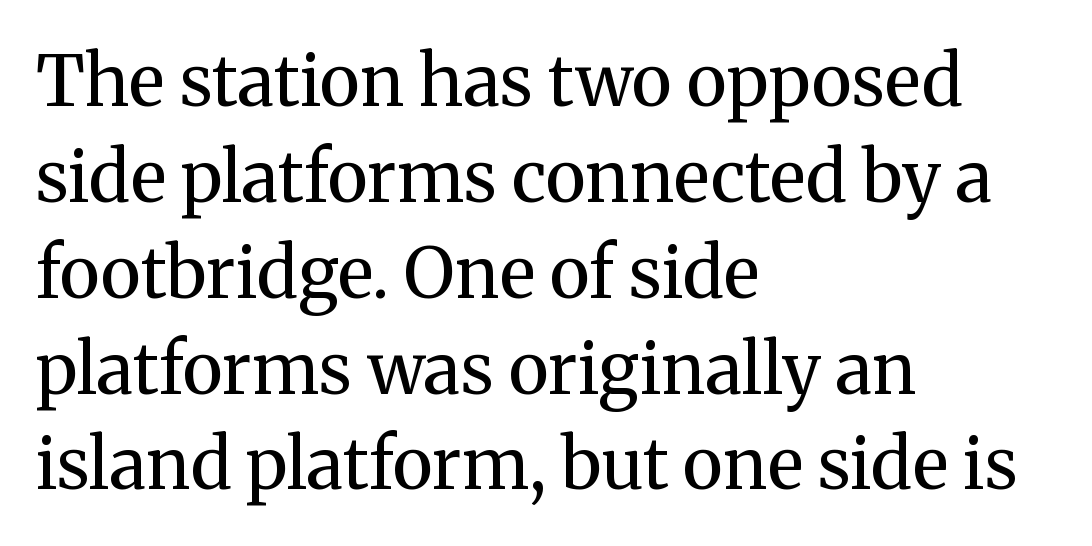
Q: Is the text bold? A: No.
Q: Is the text italic (slanted)? A: No, it is upright.
Q: Is the typeface a serif or a sans-serif typeface? A: Serif.
Q: Is the text underlined? A: No.
Q: How is the paragraph aligned? A: Left-aligned.
Q: Is the spacing between letters normal or unusually wide? A: Normal.
Q: Is the spacing between lines tight, normal or loose? A: Normal.
Q: Width (condensed, normal, or wide)? A: Normal.
Q: Stroke contrast? A: Medium.
Q: x-height? A: Medium.
Q: Monospaced? A: No.
